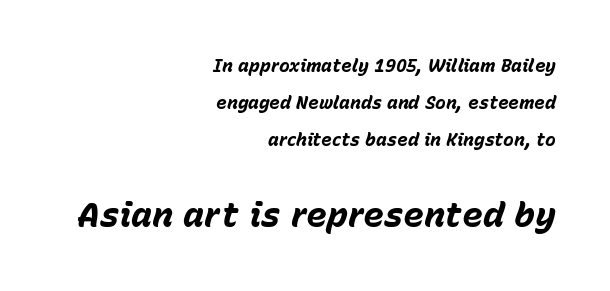
Q: Is the text bold? A: Yes.
Q: Is the text italic (slanted)? A: Yes, it leans right by about 15 degrees.
Q: Is the text underlined? A: No.
Q: How is the paragraph aligned? A: Right-aligned.
Q: Is the spacing between letters normal or unusually wide? A: Normal.
Q: Is the spacing between lines tight, normal or loose? A: Loose.
Q: Which block of text is set in a larger size, the first (top) or the second (bottom)? A: The second (bottom) one.
Q: Width (condensed, normal, or wide)? A: Normal.
Q: Stroke contrast? A: Low.
Q: x-height? A: Medium.
Q: Monospaced? A: No.
